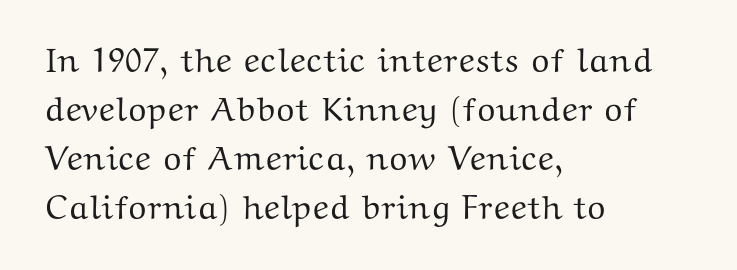
The image shows 34 px wide serif type, upright; set left-aligned, normal line spacing (1.44x), normal letter spacing, not underlined; medium stroke contrast and a medium x-height.
